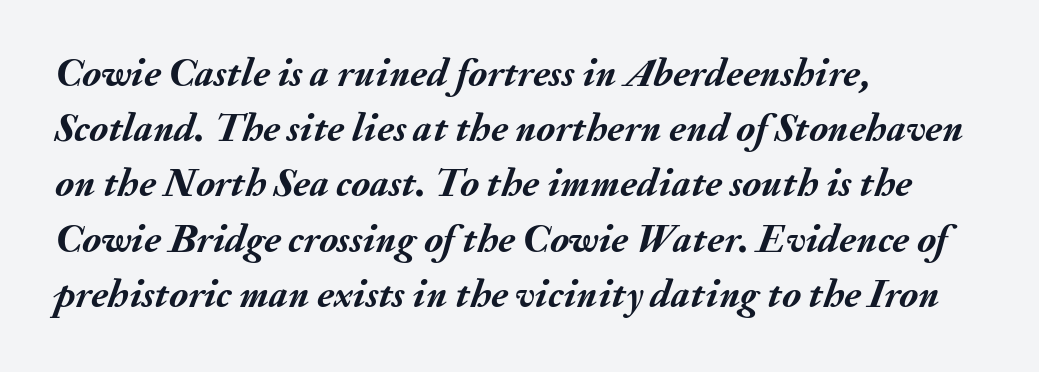
A dark, heavy texture on the line: the type is bold. Compared with typical paragraphs, the rows here are spaced about the same. The lettering tilts uniformly, giving the passage an italic look. The letters sit at their default tracking, neither squeezed nor spread.
